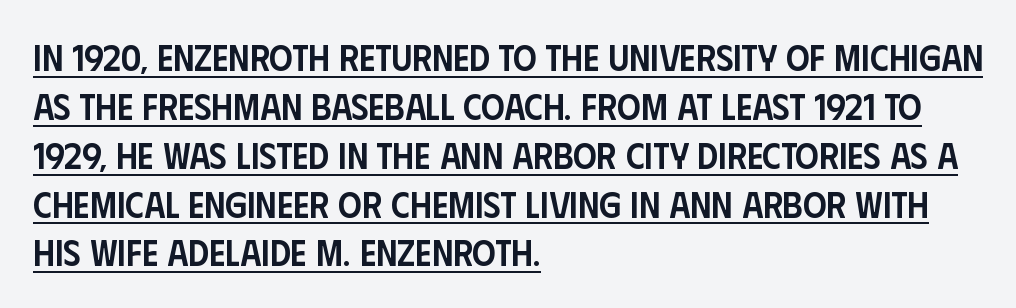
Q: Is the text bold? A: Semi-bold.
Q: Is the text italic (slanted)? A: No, it is upright.
Q: Is the typeface a serif or a sans-serif typeface? A: Sans-serif.
Q: Is the text underlined? A: Yes.
Q: How is the paragraph aligned? A: Left-aligned.
Q: Is the spacing between letters normal or unusually wide? A: Normal.
Q: Is the spacing between lines tight, normal or loose? A: Normal.
Q: Width (condensed, normal, or wide)? A: Condensed.
Q: Stroke contrast? A: Low.
Q: x-height? A: Large.
Q: Monospaced? A: No.
